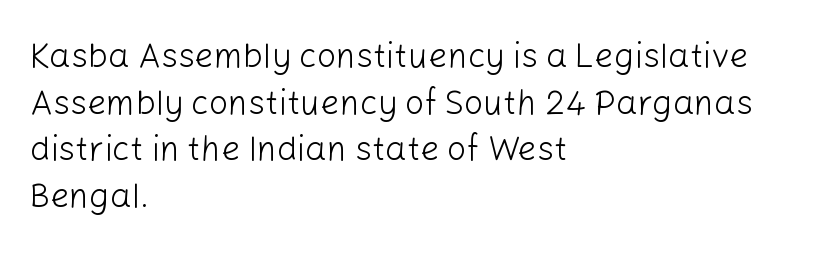
This is not heavy type; no bold has been used. Where is the straight margin? On the left. You can tell it's not italic because the verticals are truly vertical. Typographically, this falls in the sans-serif category.
